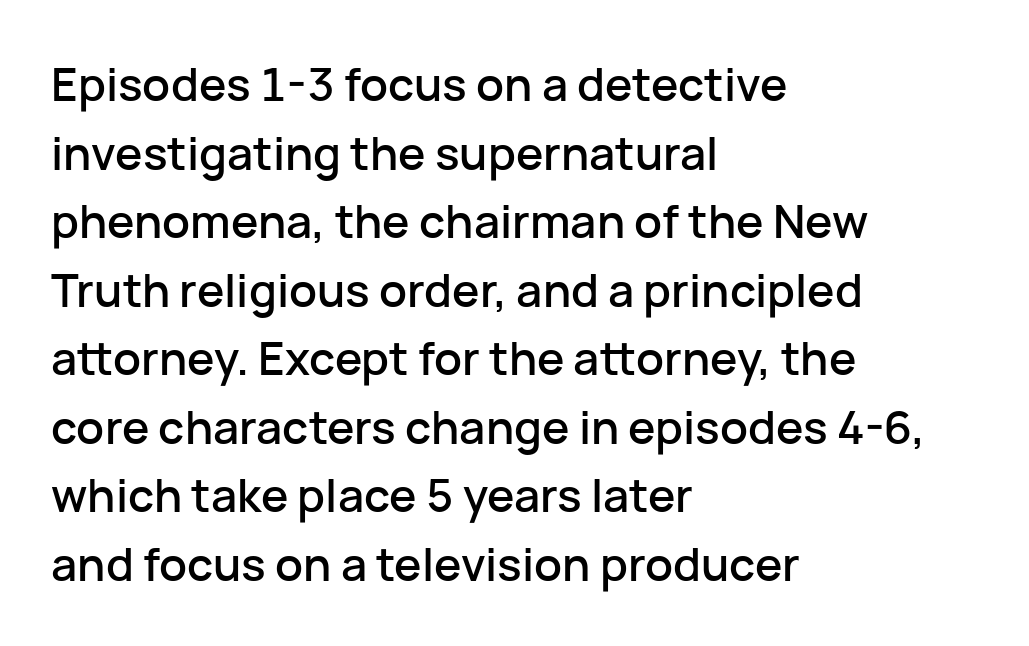
Each new line begins a customary step beneath the previous one. This is sans-serif lettering, the kind often seen on screens and signage. Each letter keeps its own natural width here, so spacing adapts to shape. The tracking reads as untouched default to a designer's eye. The zone under the glyphs is completely vacant. Italic: no, the glyphs are upright roman.
